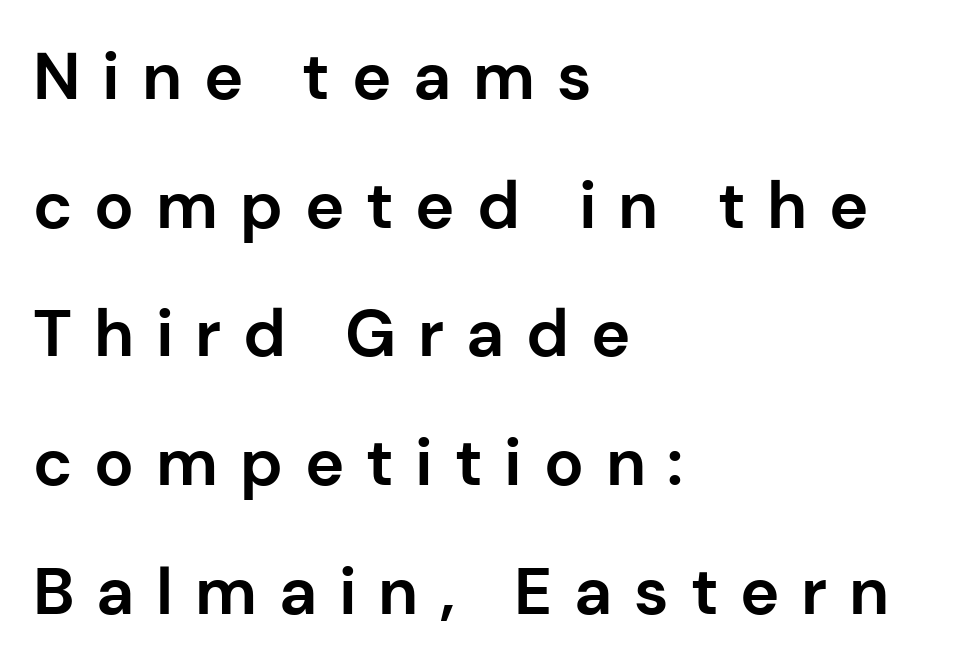
Q: Is the text bold? A: Yes.
Q: Is the text italic (slanted)? A: No, it is upright.
Q: Is the typeface a serif or a sans-serif typeface? A: Sans-serif.
Q: Is the text underlined? A: No.
Q: How is the paragraph aligned? A: Left-aligned.
Q: Is the spacing between letters normal or unusually wide? A: Unusually wide.
Q: Is the spacing between lines tight, normal or loose? A: Loose.
Q: Width (condensed, normal, or wide)? A: Normal.
Q: Stroke contrast? A: Low.
Q: x-height? A: Medium.
Q: Monospaced? A: No.
